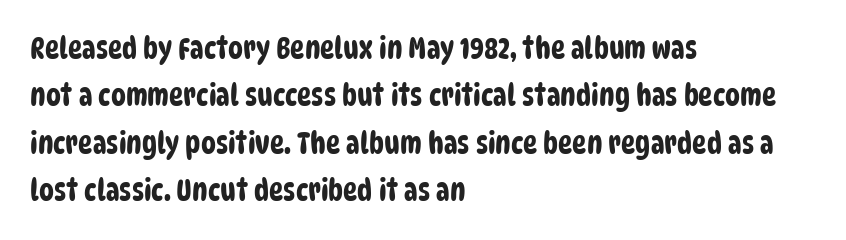
Q: Is the typeface a serif or a sans-serif typeface? A: Sans-serif.
Q: Is the text underlined? A: No.
Q: How is the paragraph aligned? A: Left-aligned.
Q: Is the spacing between letters normal or unusually wide? A: Normal.
Q: Is the spacing between lines tight, normal or loose? A: Normal.
Q: Width (condensed, normal, or wide)? A: Condensed.
Q: Stroke contrast? A: Low.
Q: x-height? A: Large.
Q: Monospaced? A: No.
